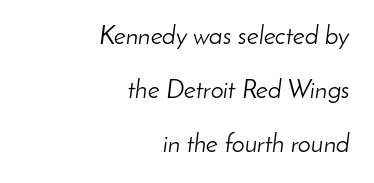
Each word holds together tightly as a unit, with standard inter-letter gaps. Caption: multi-line text, flush right, ragged left. The rendering applies a slant to the glyphs. The passage shown stacks its lines with a broad gap. Ink coverage per letter is moderate at most.
